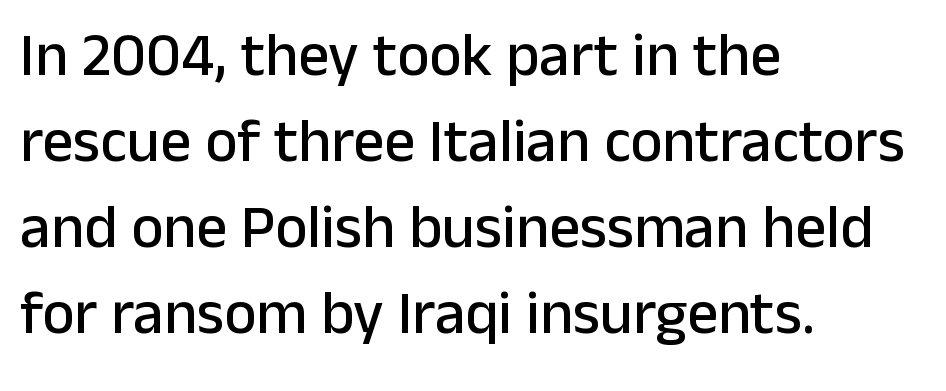
{"serif": "no", "italic": "no", "width": "normal", "stroke_contrast": "low", "x_height": "medium", "monospaced": "no", "underline": "no", "align": "left", "line_spacing": "normal", "line_spacing_ratio": 1.41, "letter_spacing": "normal", "letter_spacing_em": 0.0, "glyph_px": 61}
